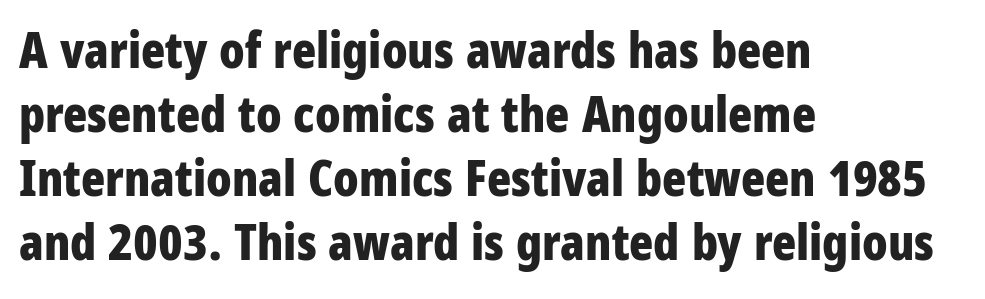
{"serif": "no", "italic": "no", "bold": "yes", "weight": "bold", "width": "condensed", "stroke_contrast": "low", "x_height": "large", "monospaced": "no", "underline": "no", "align": "left", "line_spacing": "normal", "line_spacing_ratio": 1.28, "letter_spacing": "normal", "letter_spacing_em": 0.0, "glyph_px": 50}
